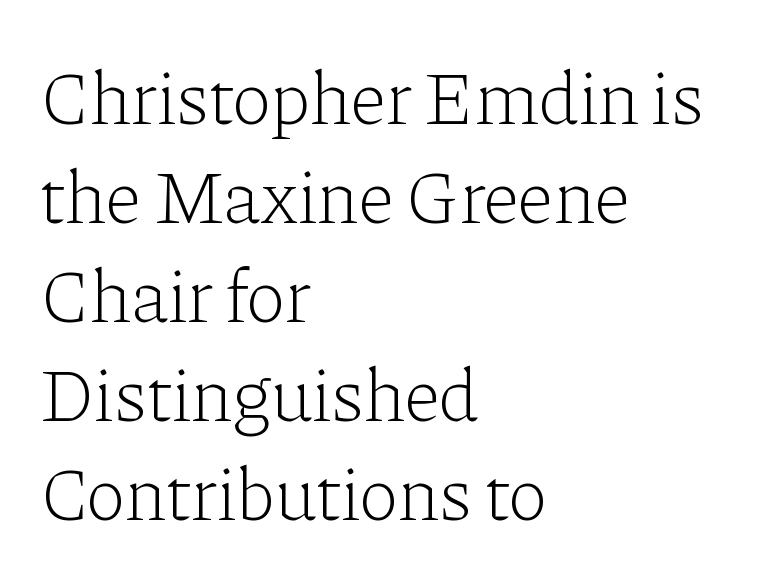
{"serif": "yes", "italic": "no", "bold": "no", "weight": "light", "width": "normal", "stroke_contrast": "low", "x_height": "medium", "monospaced": "no", "underline": "no", "align": "left", "line_spacing": "normal", "line_spacing_ratio": 1.32, "letter_spacing": "normal", "letter_spacing_em": 0.0, "glyph_px": 75}
